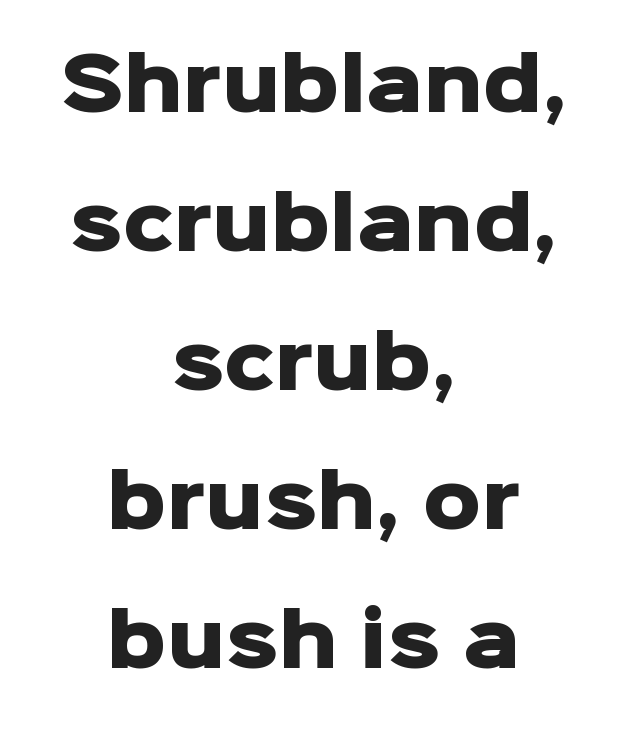
The image shows 72 px heavy sans-serif type, upright; set centered, loose line spacing (1.93x), normal letter spacing, not underlined; low stroke contrast and a medium x-height.
